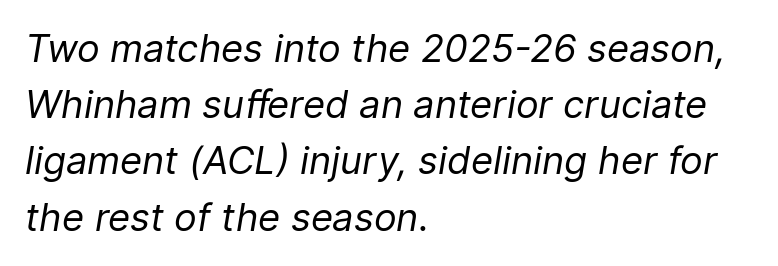
Q: Is the text bold? A: No.
Q: Is the text italic (slanted)? A: Yes, it leans right by about 9 degrees.
Q: Is the text underlined? A: No.
Q: How is the paragraph aligned? A: Left-aligned.
Q: Is the spacing between letters normal or unusually wide? A: Normal.
Q: Is the spacing between lines tight, normal or loose? A: Normal.
Q: Width (condensed, normal, or wide)? A: Normal.
Q: Stroke contrast? A: Low.
Q: x-height? A: Medium.
Q: Monospaced? A: No.
